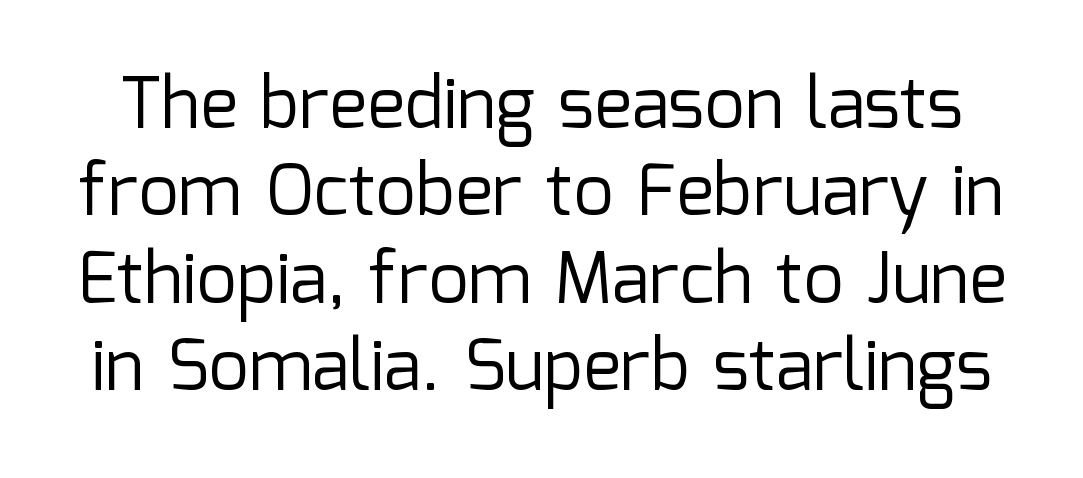
{"serif": "no", "italic": "no", "bold": "no", "weight": "regular", "width": "normal", "stroke_contrast": "low", "x_height": "medium", "monospaced": "no", "underline": "no", "line_spacing_ratio": 1.23, "letter_spacing": "normal", "letter_spacing_em": 0.0, "glyph_px": 71}
